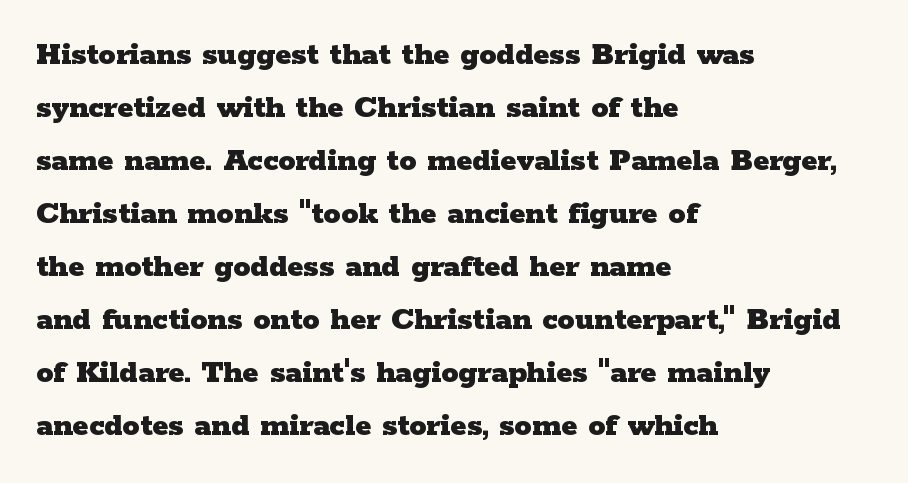
{"serif": "yes", "italic": "no", "bold": "yes", "weight": "heavy", "width": "wide", "stroke_contrast": "low", "x_height": "medium", "monospaced": "no", "underline": "no", "align": "left", "line_spacing": "normal", "line_spacing_ratio": 1.56, "letter_spacing": "normal", "letter_spacing_em": 0.0, "glyph_px": 34}
